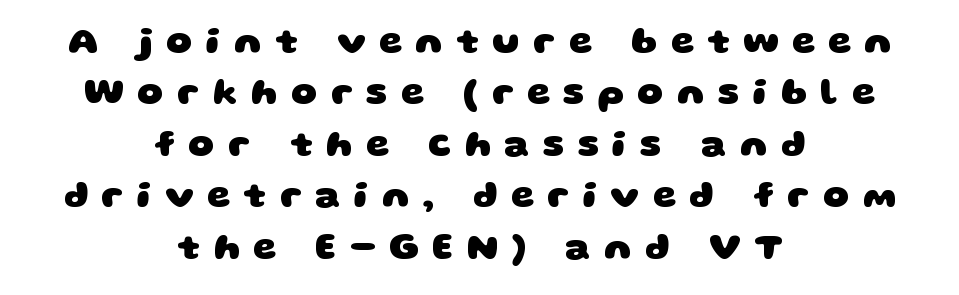
The image shows 37 px heavy, wide sans-serif type; set centered, normal line spacing (1.39x), unusually wide letter spacing (+0.36 em), not underlined; low stroke contrast and a large x-height.
